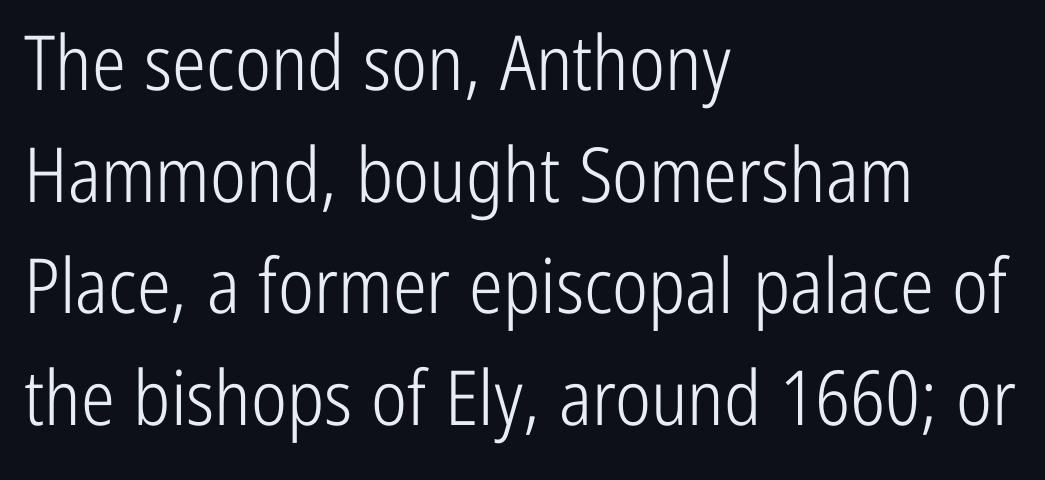
Here the designer chose a conventional face with non-uniform glyph widths. Decoration check: the copy has no underline. Is the letter spacing exaggerated? No — it looks like the ordinary default. This sample keeps an unexceptional amount of space between lines. In terms of letterform style, serifs are entirely absent. The face looks like a standard text weight, possibly lighter.
